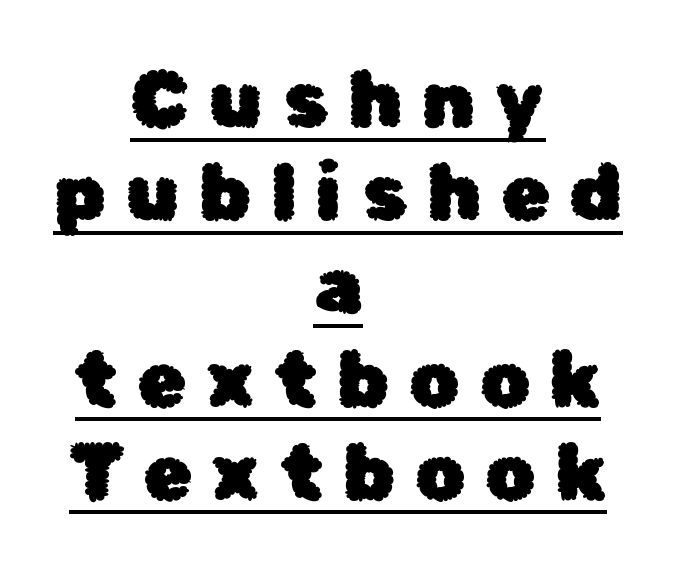
{"serif": "no", "italic": "no", "width": "normal", "stroke_contrast": "low", "x_height": "medium", "monospaced": "no", "underline": "yes", "align": "center", "line_spacing_ratio": 1.18, "letter_spacing": "wide", "letter_spacing_em": 0.25, "glyph_px": 79}
